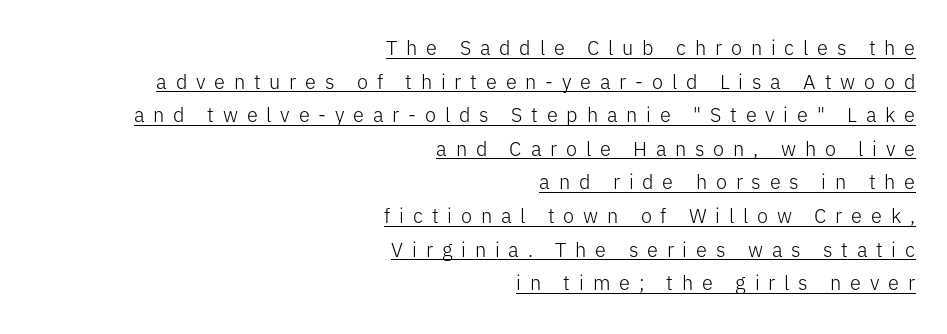
Q: Is the text bold? A: No.
Q: Is the text italic (slanted)? A: No, it is upright.
Q: Is the text underlined? A: Yes.
Q: How is the paragraph aligned? A: Right-aligned.
Q: Is the spacing between letters normal or unusually wide? A: Unusually wide.
Q: Is the spacing between lines tight, normal or loose? A: Normal.
